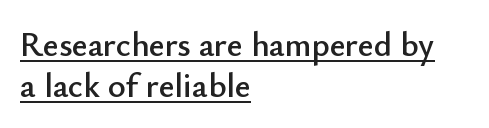
Horizontally, the lines are justified to the leading edge only. Varying glyph widths throughout — classic text-font behaviour. Grotesque or geometric, the face here clearly has no serifs. The specimen includes a rule beneath the text block's lines. Is there any slant? The stems are plumb. Spacing between characters is what you'd get straight out of the box.
